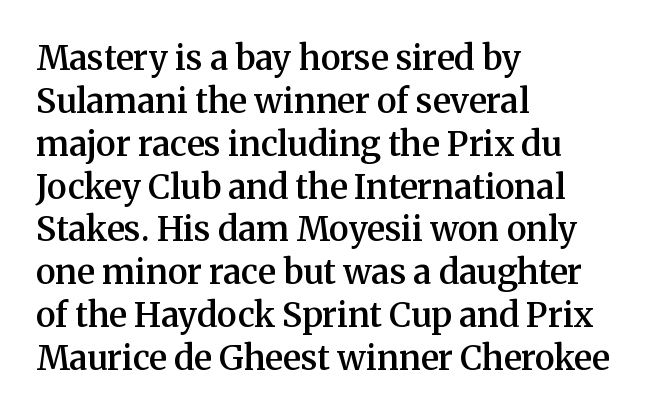
Q: Is the text bold? A: Semi-bold.
Q: Is the text italic (slanted)? A: No, it is upright.
Q: Is the typeface a serif or a sans-serif typeface? A: Serif.
Q: Is the text underlined? A: No.
Q: How is the paragraph aligned? A: Left-aligned.
Q: Is the spacing between letters normal or unusually wide? A: Normal.
Q: Is the spacing between lines tight, normal or loose? A: Normal.
Q: Width (condensed, normal, or wide)? A: Normal.
Q: Stroke contrast? A: Medium.
Q: x-height? A: Medium.
Q: Monospaced? A: No.
